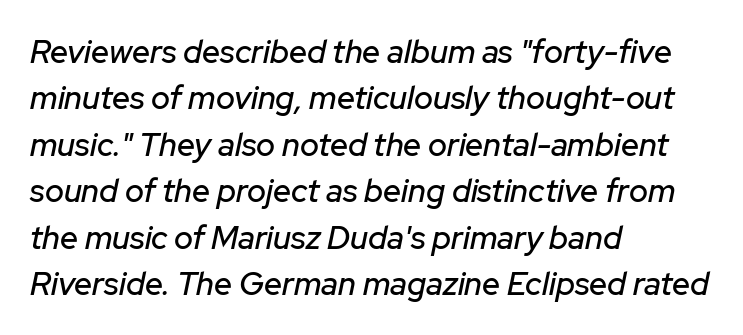
{"italic": "yes", "lean": "right", "slant_degrees": 12, "width": "normal", "stroke_contrast": "low", "x_height": "medium", "monospaced": "no", "underline": "no", "align": "left", "line_spacing": "normal", "line_spacing_ratio": 1.45, "letter_spacing": "normal", "letter_spacing_em": 0.0, "glyph_px": 32}
